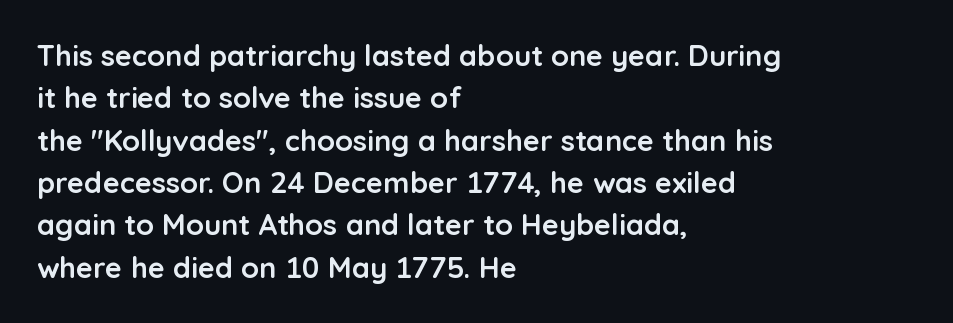
Is the type bold? Yes — the strokes are clearly thick and heavy. Stroke terminals: plain, sans-serif. Inter-character spacing is left at the font's built-in metrics. The zone under the glyphs is completely vacant. This sample is left-justified, so line endings fall wherever the words run out.
